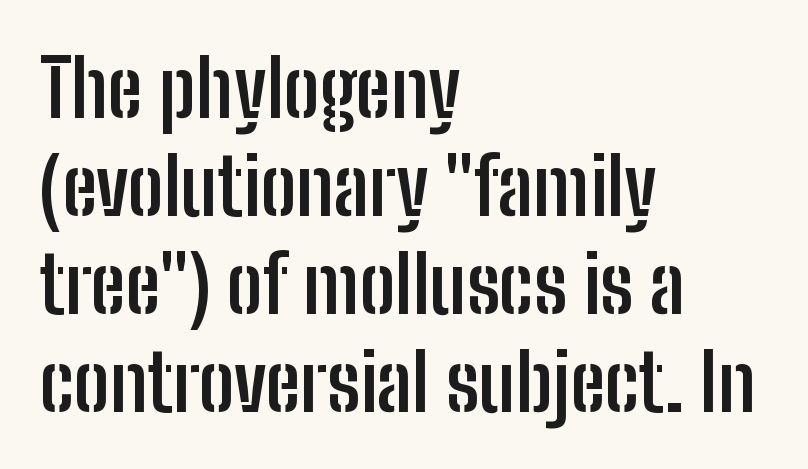
{"serif": "no", "italic": "no", "bold": "yes", "weight": "semibold", "width": "condensed", "stroke_contrast": "low", "x_height": "medium", "monospaced": "no", "underline": "no", "align": "left", "line_spacing_ratio": 1.24, "letter_spacing": "normal", "letter_spacing_em": 0.0, "glyph_px": 79}
